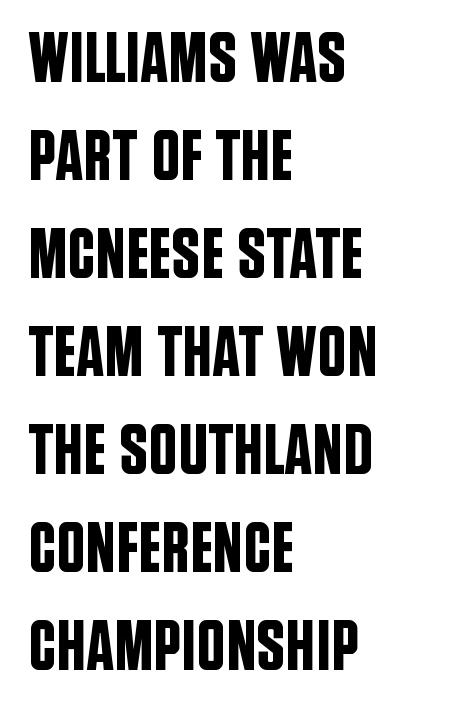
Q: Is the text italic (slanted)? A: No, it is upright.
Q: Is the typeface a serif or a sans-serif typeface? A: Sans-serif.
Q: Is the text underlined? A: No.
Q: How is the paragraph aligned? A: Left-aligned.
Q: Is the spacing between letters normal or unusually wide? A: Normal.
Q: Is the spacing between lines tight, normal or loose? A: Normal.
Q: Width (condensed, normal, or wide)? A: Condensed.
Q: Stroke contrast? A: Low.
Q: x-height? A: Large.
Q: Monospaced? A: No.
